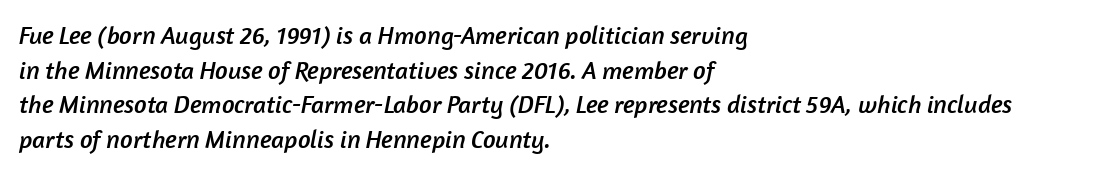
The leading is moderate, giving the passage an even texture. The passage shown is not underscored anywhere. These lines are set flush left with a ragged right edge. The tracking reads as untouched default to a designer's eye.
